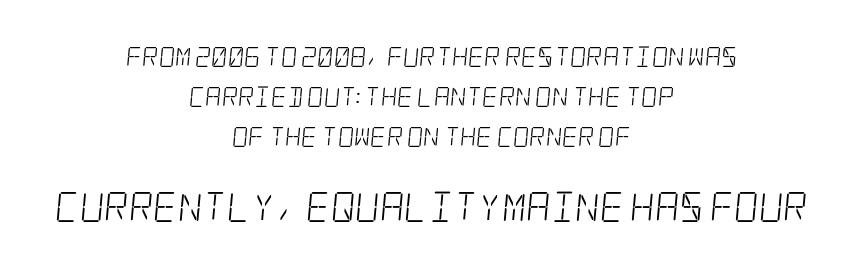
Q: Is the text bold? A: No.
Q: Is the typeface a serif or a sans-serif typeface? A: Serif.
Q: Is the text underlined? A: No.
Q: How is the paragraph aligned? A: Centered.
Q: Is the spacing between letters normal or unusually wide? A: Normal.
Q: Is the spacing between lines tight, normal or loose? A: Loose.
Q: Which block of text is set in a larger size, the first (top) or the second (bottom)? A: The second (bottom) one.
Q: Width (condensed, normal, or wide)? A: Condensed.
Q: Stroke contrast? A: Low.
Q: x-height? A: Large.
